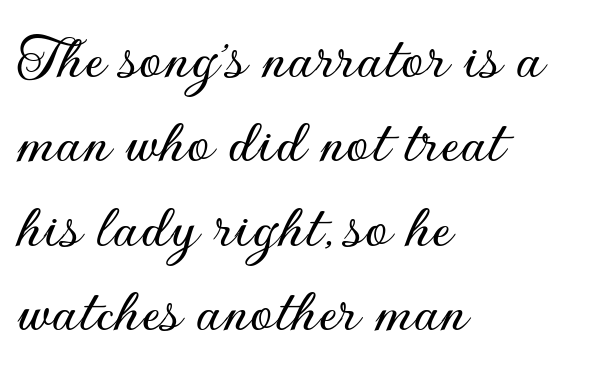
Q: Is the text italic (slanted)? A: Yes.
Q: Is the typeface a serif or a sans-serif typeface? A: Sans-serif.
Q: Is the text underlined? A: No.
Q: How is the paragraph aligned? A: Left-aligned.
Q: Is the spacing between letters normal or unusually wide? A: Normal.
Q: Is the spacing between lines tight, normal or loose? A: Normal.
Q: Width (condensed, normal, or wide)? A: Normal.
Q: Stroke contrast? A: Low.
Q: x-height? A: Small.
Q: Monospaced? A: No.
